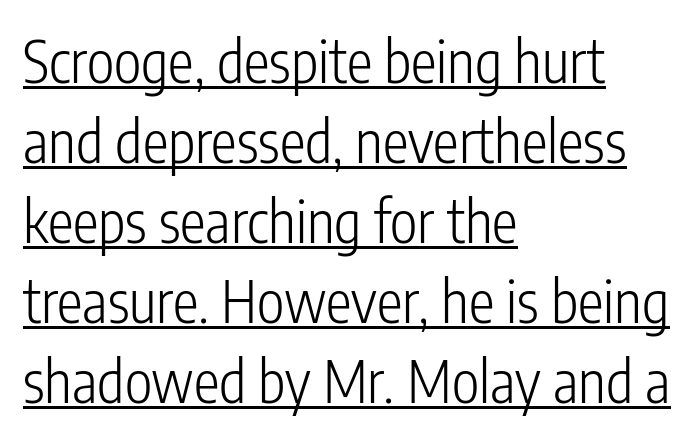
The image shows 58 px light, condensed sans-serif type, upright; set left-aligned, normal line spacing (1.38x), normal letter spacing, underlined; low stroke contrast and a medium x-height.
